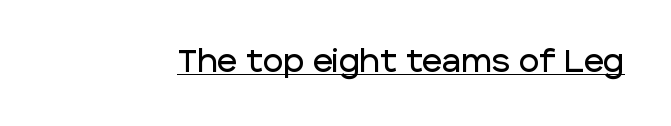
Is this a fixed-width face? No — the glyphs have proportional, varying widths. This sample uses an upright cut, with every glyph sitting square on the baseline. Observe the ordinary spacing: letters are neighbours, not strangers. This is sans-serif lettering, the kind often seen on screens and signage. This rendering features underlined lettering.
